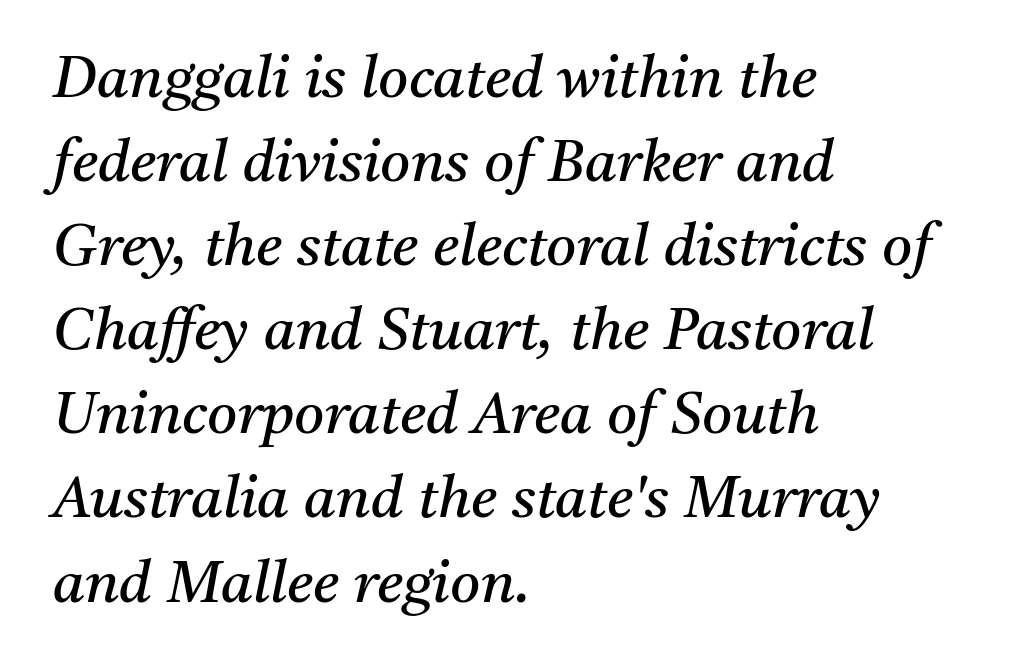
Q: Is the text bold? A: No.
Q: Is the text italic (slanted)? A: Yes, it leans right by about 11 degrees.
Q: Is the typeface a serif or a sans-serif typeface? A: Serif.
Q: Is the text underlined? A: No.
Q: How is the paragraph aligned? A: Left-aligned.
Q: Is the spacing between letters normal or unusually wide? A: Normal.
Q: Is the spacing between lines tight, normal or loose? A: Normal.
Q: Width (condensed, normal, or wide)? A: Normal.
Q: Stroke contrast? A: Medium.
Q: x-height? A: Medium.
Q: Monospaced? A: No.
